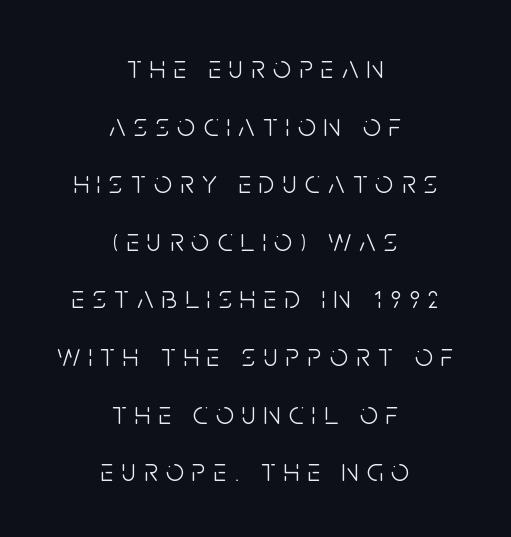
The image shows 32 px light, condensed sans-serif type, upright; set centered, line spacing 1.8x, unusually wide letter spacing (+0.25 em), not underlined; low stroke contrast and a large x-height.
